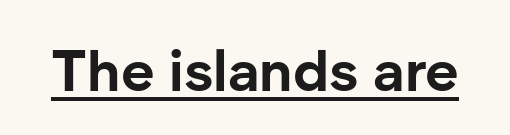
The image shows 58 px bold sans-serif type, upright; set normal letter spacing, underlined; low stroke contrast and a medium x-height.
